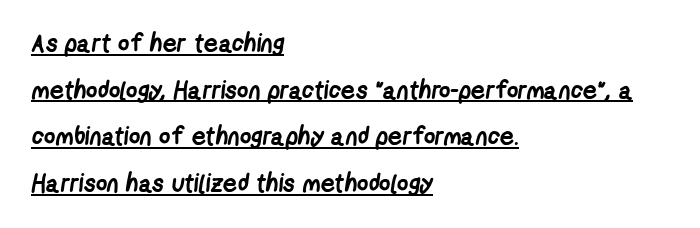
The lines are quadded left. The sample's only ornament is a line tracing under the words. You could call the tracking neutral — neither tight nor loose. In terms of weight, the rendering is a true, heavy bold.
